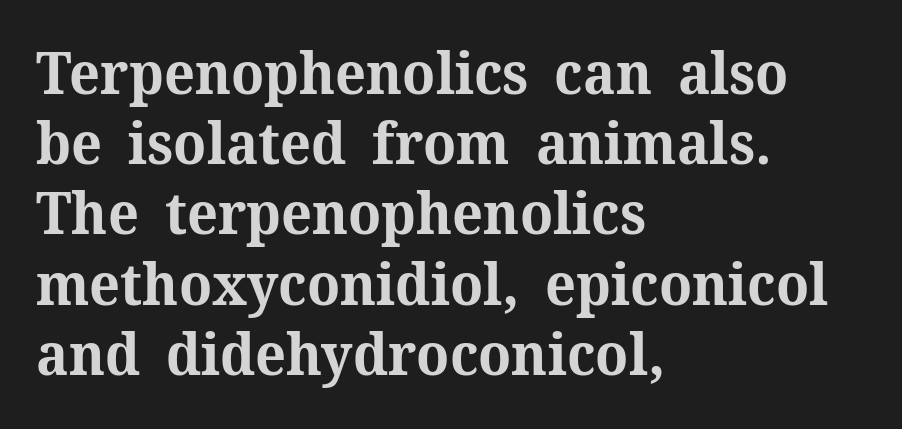
Q: Is the text bold? A: Yes.
Q: Is the text italic (slanted)? A: No, it is upright.
Q: Is the typeface a serif or a sans-serif typeface? A: Serif.
Q: Is the text underlined? A: No.
Q: How is the paragraph aligned? A: Left-aligned.
Q: Is the spacing between letters normal or unusually wide? A: Normal.
Q: Width (condensed, normal, or wide)? A: Normal.
Q: Stroke contrast? A: Medium.
Q: x-height? A: Medium.
Q: Monospaced? A: No.
